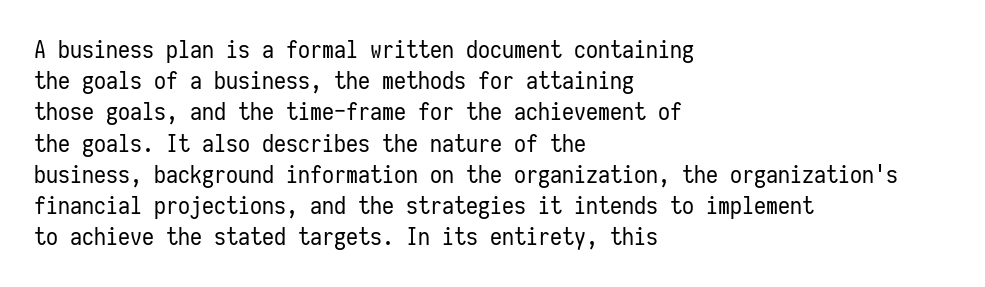
{"italic": "no", "bold": "no", "underline": "no", "align": "left", "line_spacing": "normal", "line_spacing_ratio": 1.3, "letter_spacing": "normal", "letter_spacing_em": 0.0, "glyph_px": 24}
